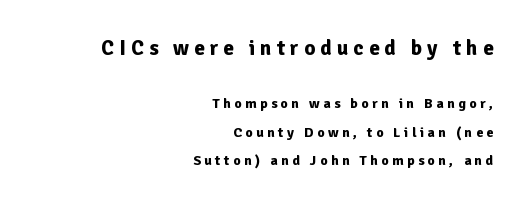
Italic: no, the glyphs are upright roman. The rendering uses a large line-height, opening up the rows. Strong, thick strokes mark this as bold type. Descender tails drop into unmarked territory.
